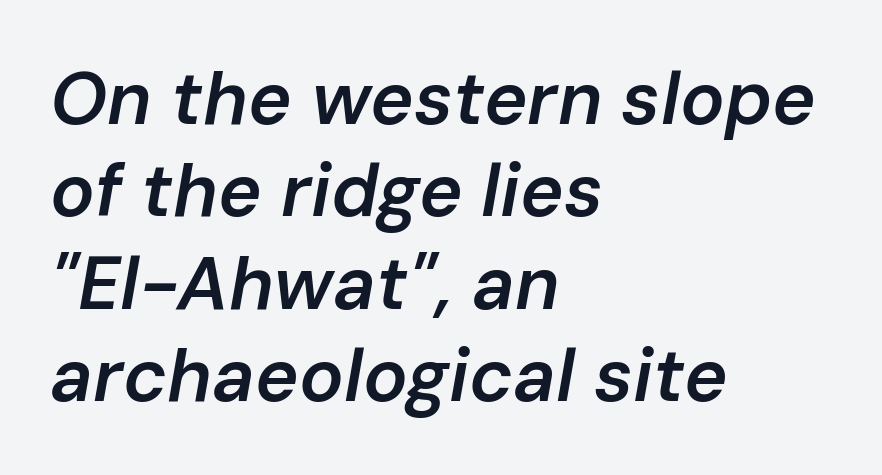
Observe the lean: these are italic letterforms. The face used here is proportionally spaced, like ordinary book or web type. The paragraph has a hard left edge and a soft right edge. Successive baselines arrive at the customary interval.
